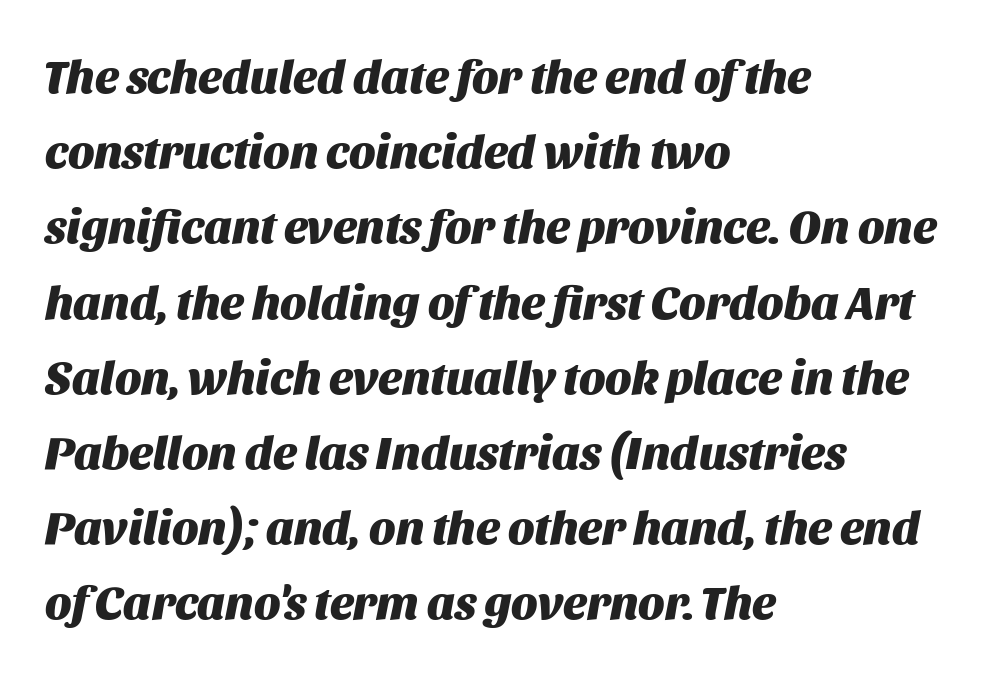
This sample has the flowing, uneven cadence of proportional lettering. Each word holds together tightly as a unit, with standard inter-letter gaps. This sample is left-justified, so line endings fall wherever the words run out. Bare-footed words on every line. The font's italic variant was chosen for this text. The rendering uses a bold face; every stroke is thick and dark.
